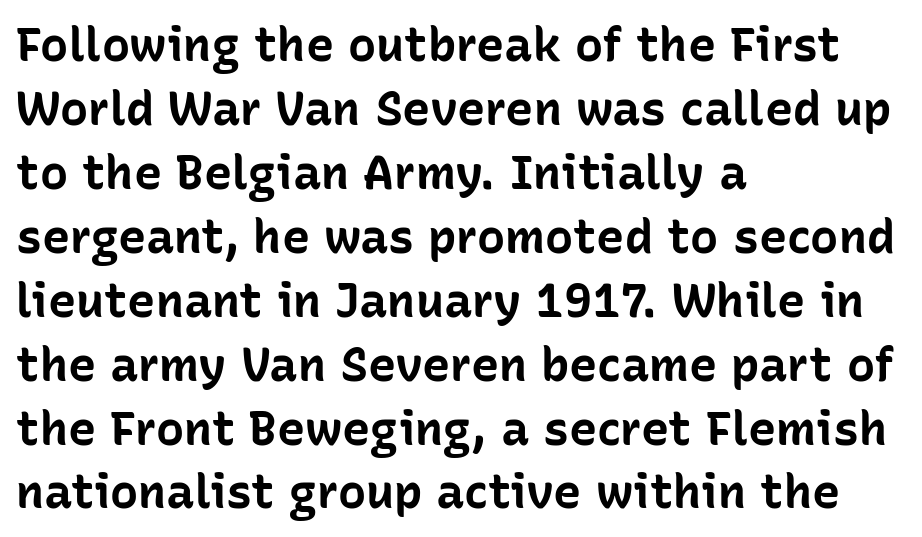
The image shows 47 px bold sans-serif type, upright; set left-aligned, normal line spacing (1.36x), normal letter spacing, not underlined; low stroke contrast and a medium x-height.
